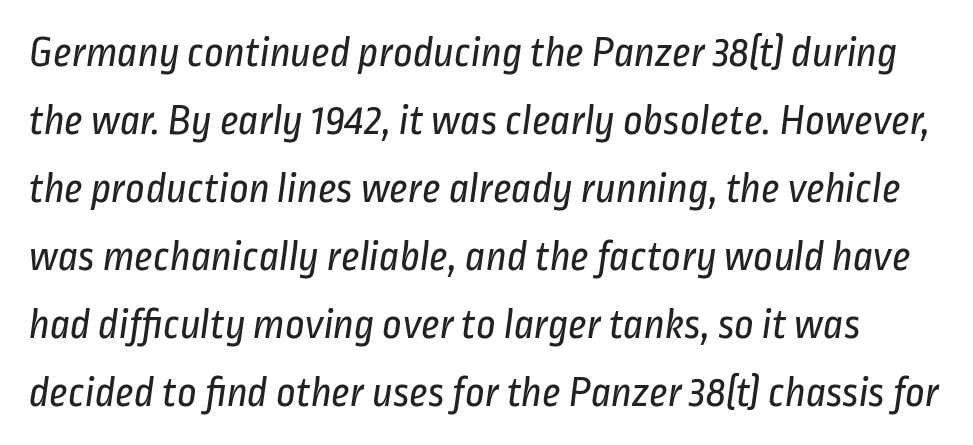
The image shows 43 px regular-weight, condensed sans-serif type; set normal line spacing (1.58x), normal letter spacing, not underlined; low stroke contrast and a medium x-height.
